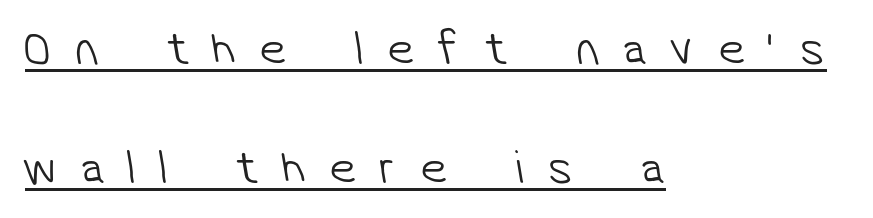
Q: Is the text bold? A: No.
Q: Is the typeface a serif or a sans-serif typeface? A: Sans-serif.
Q: Is the text underlined? A: Yes.
Q: How is the paragraph aligned? A: Left-aligned.
Q: Is the spacing between letters normal or unusually wide? A: Unusually wide.
Q: Is the spacing between lines tight, normal or loose? A: Loose.
Q: Width (condensed, normal, or wide)? A: Normal.
Q: Stroke contrast? A: Low.
Q: x-height? A: Medium.
Q: Monospaced? A: No.
